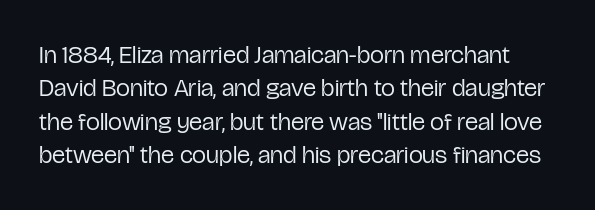
{"italic": "no", "bold": "no", "underline": "no", "line_spacing": "normal", "line_spacing_ratio": 1.34, "letter_spacing": "normal", "letter_spacing_em": 0.0, "glyph_px": 25}
